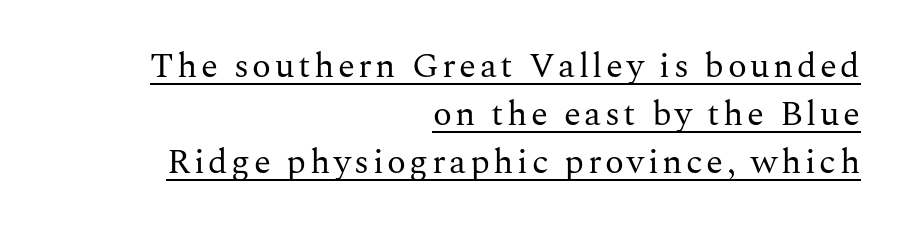
{"serif": "yes", "italic": "no", "bold": "no", "weight": "regular", "width": "normal", "stroke_contrast": "medium", "x_height": "medium", "monospaced": "no", "underline": "yes", "align": "right", "line_spacing": "normal", "line_spacing_ratio": 1.37, "glyph_px": 35}
